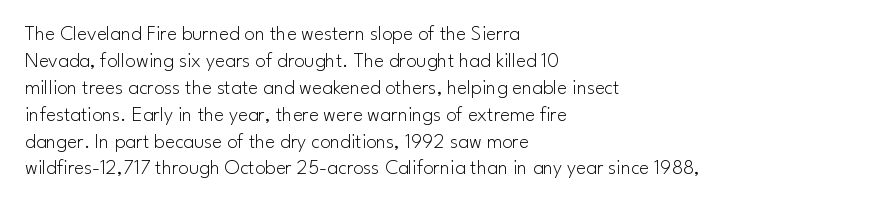
{"italic": "no", "bold": "no", "underline": "no", "align": "left", "line_spacing": "normal", "line_spacing_ratio": 1.28, "letter_spacing": "normal", "letter_spacing_em": 0.0, "glyph_px": 21}
